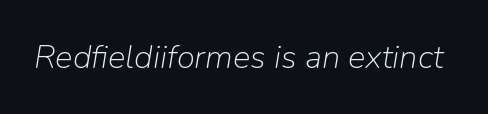
The string is rendered with underlining switched off. Do the characters align in a grid? No, the font is proportional. Is the type slanted? Yes — the strokes lean at a clear angle. Letters have the restrained weight of plain body copy at most. Is the letter spacing exaggerated? No — it looks like the ordinary default.
